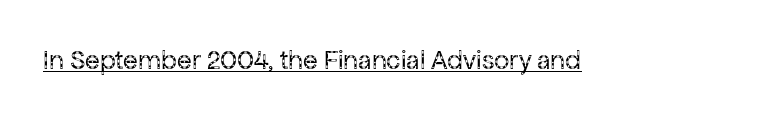
Vertical stems look standard width or narrower in stroke. This sample carries an underscore along the baseline area. Notice how the stems are strictly vertical — no italics here. Spacing between characters is what you'd get straight out of the box.
